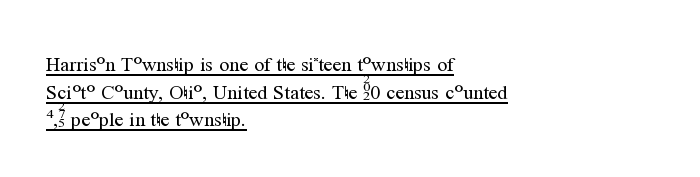
{"italic": "no", "bold": "no", "underline": "yes", "align": "left", "line_spacing": "normal", "line_spacing_ratio": 1.38, "letter_spacing": "normal", "letter_spacing_em": 0.0, "glyph_px": 20}
